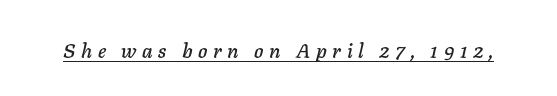
Q: Is the text italic (slanted)? A: Yes, it leans right by about 11 degrees.
Q: Is the text underlined? A: Yes.
Q: Is the spacing between letters normal or unusually wide? A: Unusually wide.
